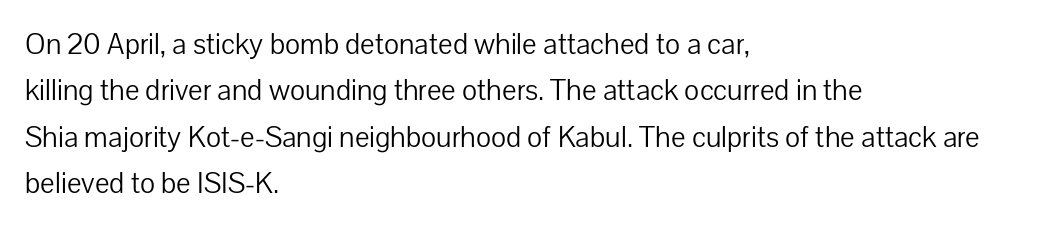
The image shows 29 px light sans-serif type, upright; set left-aligned, normal line spacing (1.6x), normal letter spacing, not underlined; low stroke contrast and a medium x-height.
